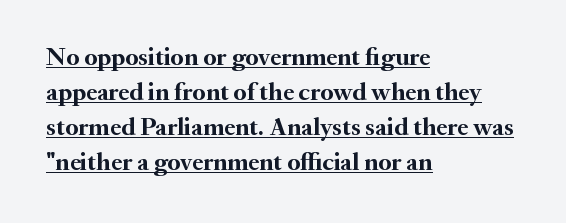
Q: Is the text bold? A: Yes.
Q: Is the text italic (slanted)? A: No, it is upright.
Q: Is the text underlined? A: Yes.
Q: How is the paragraph aligned? A: Left-aligned.
Q: Is the spacing between letters normal or unusually wide? A: Normal.
Q: Is the spacing between lines tight, normal or loose? A: Normal.
